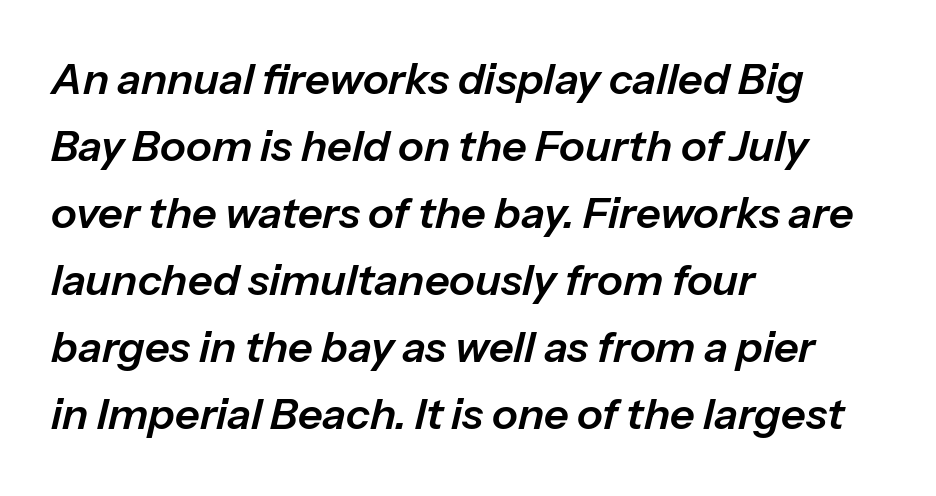
Q: Is the text italic (slanted)? A: Yes, it leans right by about 13 degrees.
Q: Is the text underlined? A: No.
Q: How is the paragraph aligned? A: Left-aligned.
Q: Is the spacing between letters normal or unusually wide? A: Normal.
Q: Is the spacing between lines tight, normal or loose? A: Normal.
Q: Width (condensed, normal, or wide)? A: Normal.
Q: Stroke contrast? A: Low.
Q: x-height? A: Medium.
Q: Monospaced? A: No.
